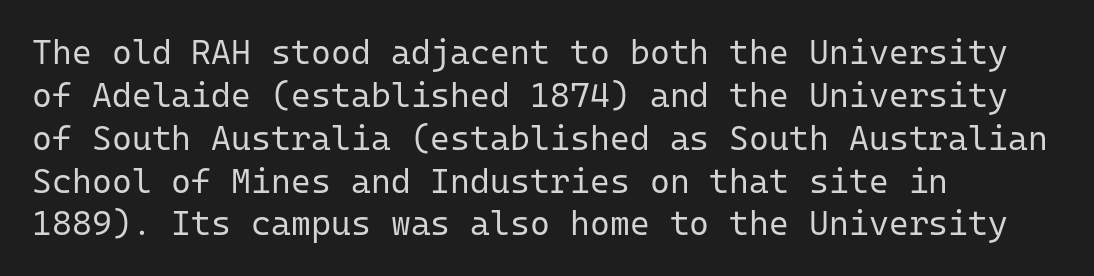
Whoever set this chose a conventional vertical rhythm. Every character sits straight up, as roman type does. Students, note that the glyphs here touch the page at normal intervals. I'd call this a sans setting — the letters go barefoot.
